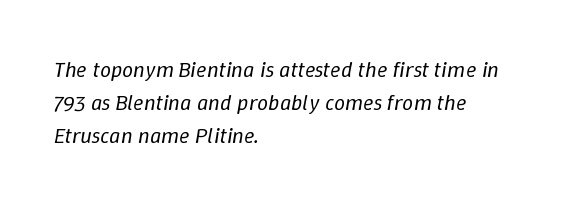
{"italic": "yes", "lean": "right", "slant_degrees": 9, "bold": "no", "underline": "no", "align": "left", "line_spacing": "normal", "line_spacing_ratio": 1.51, "letter_spacing": "normal", "letter_spacing_em": 0.0, "glyph_px": 22}
